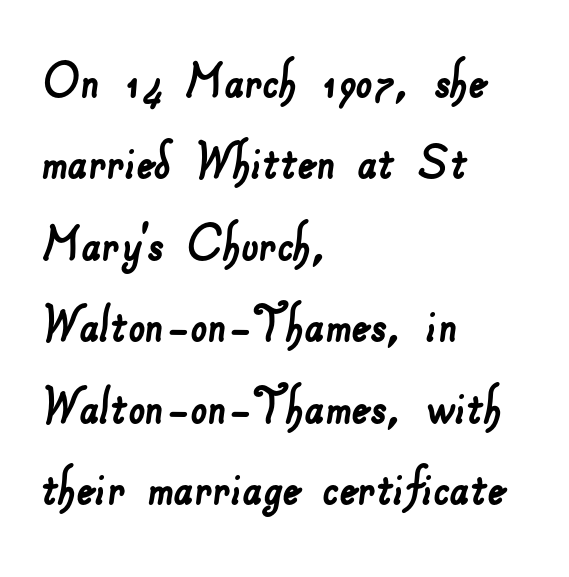
The image shows 59 px sans-serif type; set left-aligned, normal line spacing (1.38x), normal letter spacing, not underlined; low stroke contrast and a small x-height.
